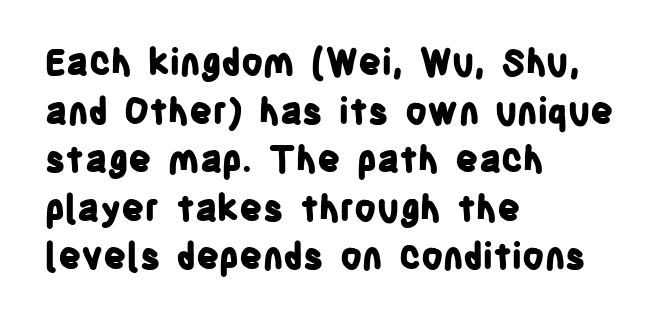
Q: Is the text bold? A: Yes.
Q: Is the text italic (slanted)? A: No, it is upright.
Q: Is the typeface a serif or a sans-serif typeface? A: Sans-serif.
Q: Is the text underlined? A: No.
Q: How is the paragraph aligned? A: Left-aligned.
Q: Is the spacing between letters normal or unusually wide? A: Normal.
Q: Is the spacing between lines tight, normal or loose? A: Normal.
Q: Width (condensed, normal, or wide)? A: Condensed.
Q: Stroke contrast? A: Low.
Q: x-height? A: Large.
Q: Monospaced? A: No.
